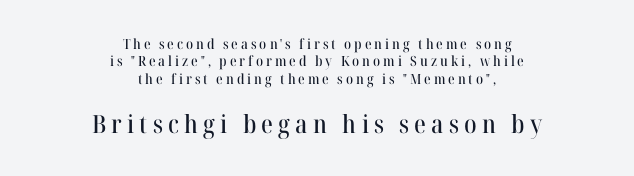
{"italic": "no", "underline": "no", "align": "center", "line_spacing": "normal", "line_spacing_ratio": 1.25, "letter_spacing": "wide", "letter_spacing_em": 0.21, "larger_block": "second", "size_ratio": 1.79, "glyph_px": 25}
